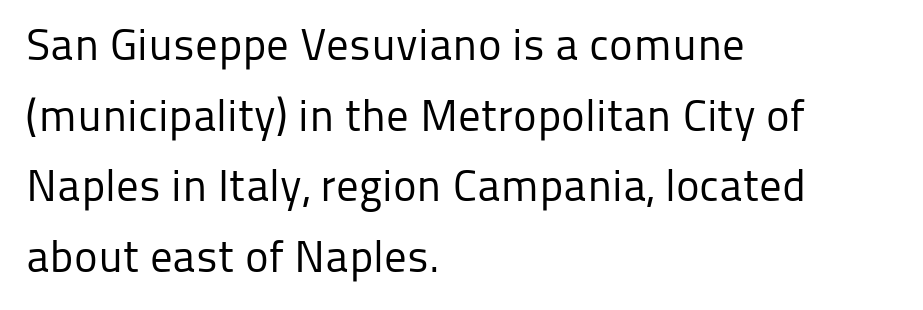
Q: Is the text bold? A: No.
Q: Is the text italic (slanted)? A: No, it is upright.
Q: Is the typeface a serif or a sans-serif typeface? A: Sans-serif.
Q: Is the text underlined? A: No.
Q: How is the paragraph aligned? A: Left-aligned.
Q: Is the spacing between letters normal or unusually wide? A: Normal.
Q: Is the spacing between lines tight, normal or loose? A: Normal.
Q: Width (condensed, normal, or wide)? A: Normal.
Q: Stroke contrast? A: Low.
Q: x-height? A: Medium.
Q: Monospaced? A: No.
